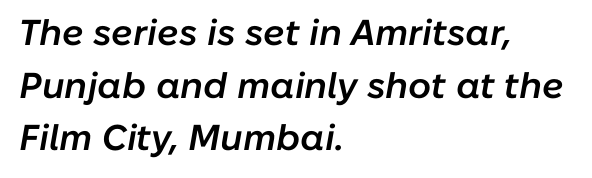
Q: Is the text bold? A: Semi-bold.
Q: Is the text italic (slanted)? A: Yes, it leans right by about 10 degrees.
Q: Is the text underlined? A: No.
Q: How is the paragraph aligned? A: Left-aligned.
Q: Is the spacing between letters normal or unusually wide? A: Normal.
Q: Is the spacing between lines tight, normal or loose? A: Normal.
Q: Width (condensed, normal, or wide)? A: Normal.
Q: Stroke contrast? A: Low.
Q: x-height? A: Medium.
Q: Monospaced? A: No.
